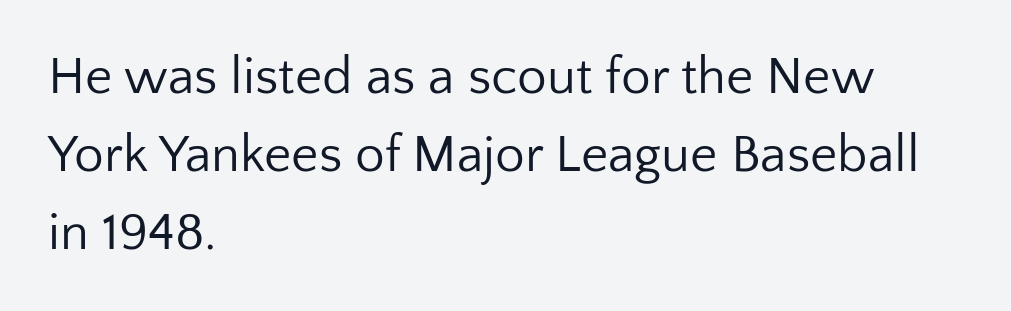
Interline gaps are of average width in this sample. Stems here are at most as thick as an everyday book face. Typeset ragged right — the left edge is the straight one. These lines are composed in type without serifs. Spacing verdict: proportional, widths tailored to each character.
